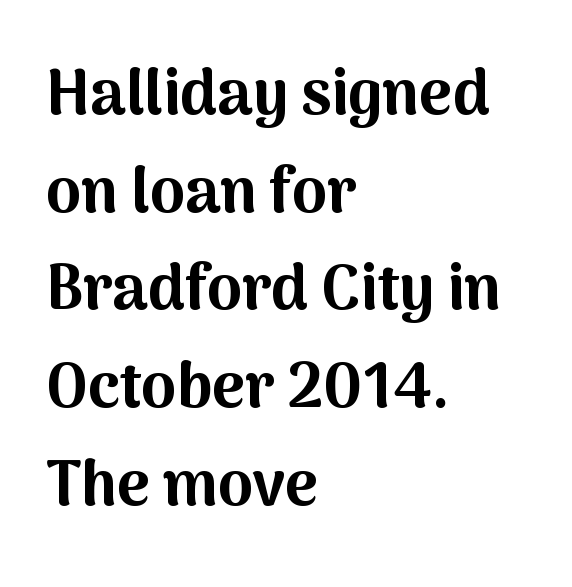
The image shows 63 px bold sans-serif type, upright; set left-aligned, normal line spacing (1.55x), normal letter spacing, not underlined; medium stroke contrast and a medium x-height.
